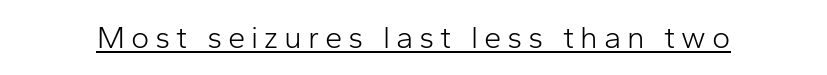
{"serif": "no", "italic": "no", "bold": "no", "weight": "light", "width": "normal", "stroke_contrast": "low", "x_height": "medium", "monospaced": "no", "underline": "yes", "glyph_px": 31}
